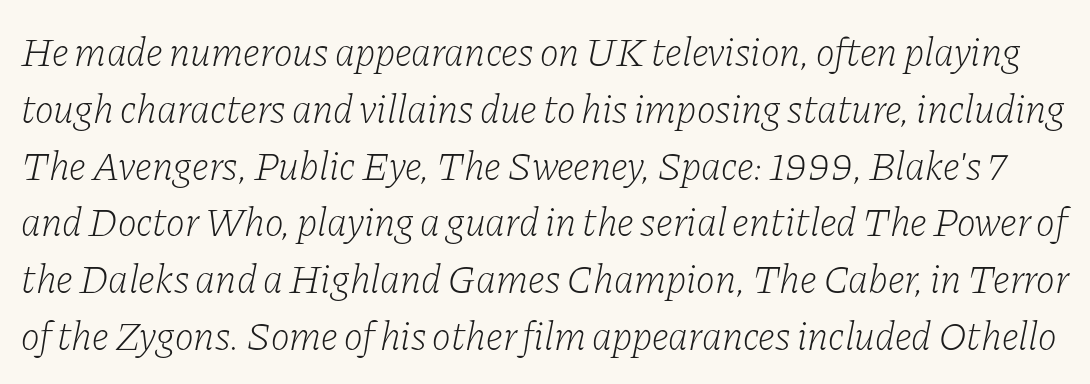
Q: Is the text bold? A: No.
Q: Is the text italic (slanted)? A: Yes, it leans right by about 11 degrees.
Q: Is the typeface a serif or a sans-serif typeface? A: Serif.
Q: Is the text underlined? A: No.
Q: Is the spacing between letters normal or unusually wide? A: Normal.
Q: Is the spacing between lines tight, normal or loose? A: Normal.
Q: Width (condensed, normal, or wide)? A: Normal.
Q: Stroke contrast? A: Low.
Q: x-height? A: Medium.
Q: Monospaced? A: No.
